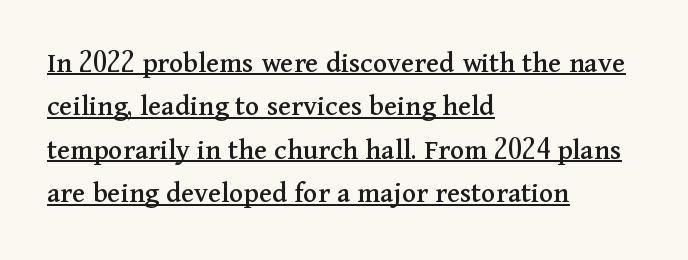
Spacing verdict: proportional, widths tailored to each character. Honestly, the letter spacing is just normal — you wouldn't notice it. Reading down the column, the eye jumps a familiar distance to each next line. The specimen reads as upright at a glance. In terms of letterform style, serifs are clearly present. You can see a thin bar hugging the bottom of the glyphs.
